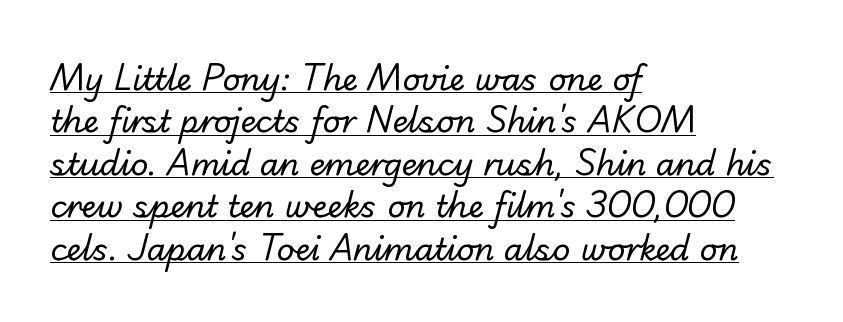
{"serif": "no", "bold": "no", "weight": "regular", "width": "normal", "stroke_contrast": "low", "x_height": "small", "monospaced": "no", "underline": "yes", "align": "left", "line_spacing": "normal", "line_spacing_ratio": 1.37, "letter_spacing": "normal", "letter_spacing_em": 0.0, "glyph_px": 31}
